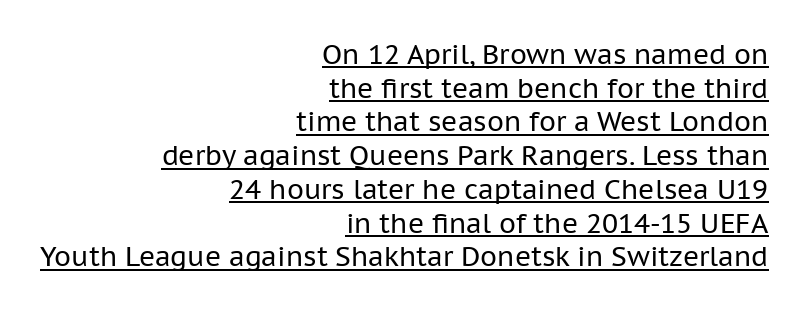
Compared with typical body copy, the letter spacing here is the same. Line spacing here is normal. The compositor pushed each line to the right boundary. The passage shown is underscored from start to finish. No italicization has been applied; the sample stays upright. Stem width sits at or under what a default text font uses.
